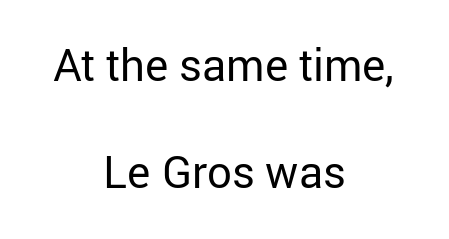
Q: Is the text bold? A: No.
Q: Is the text italic (slanted)? A: No, it is upright.
Q: Is the typeface a serif or a sans-serif typeface? A: Sans-serif.
Q: Is the text underlined? A: No.
Q: How is the paragraph aligned? A: Centered.
Q: Is the spacing between letters normal or unusually wide? A: Normal.
Q: Is the spacing between lines tight, normal or loose? A: Loose.
Q: Width (condensed, normal, or wide)? A: Normal.
Q: Stroke contrast? A: Low.
Q: x-height? A: Medium.
Q: Monospaced? A: No.
